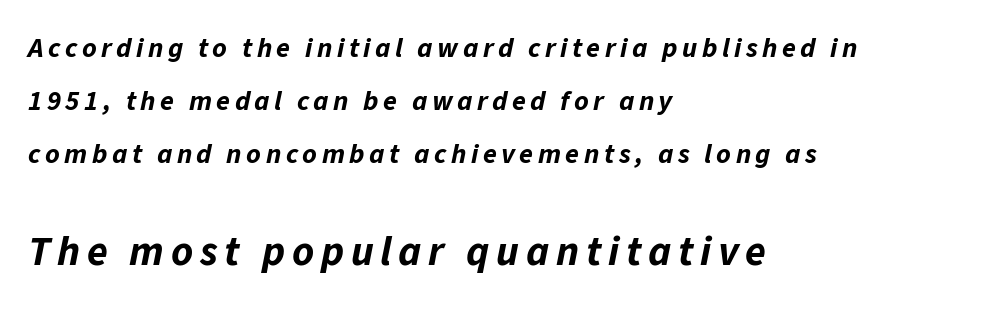
The image shows 42 px bold type, italic (leaning right); set left-aligned, loose line spacing (1.9x), not underlined; the second (bottom) block is 1.5x larger; low stroke contrast and a medium x-height.
